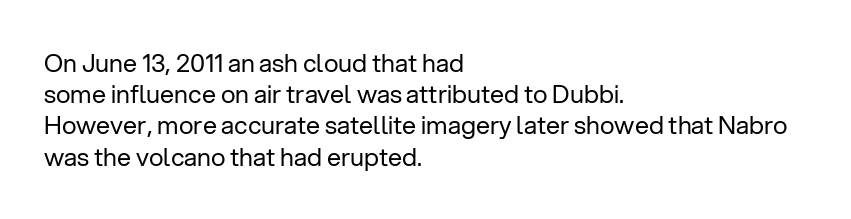
Q: Is the text bold? A: No.
Q: Is the text italic (slanted)? A: No, it is upright.
Q: Is the text underlined? A: No.
Q: How is the paragraph aligned? A: Left-aligned.
Q: Is the spacing between letters normal or unusually wide? A: Normal.
Q: Is the spacing between lines tight, normal or loose? A: Normal.
